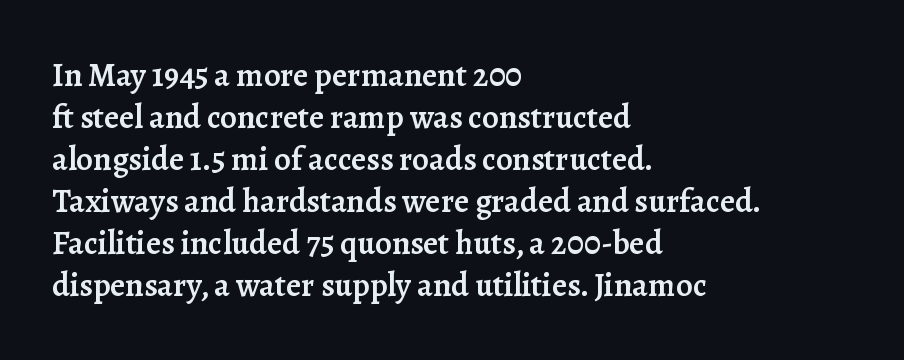
{"serif": "yes", "italic": "no", "bold": "semi", "weight": "semibold", "width": "normal", "stroke_contrast": "low", "x_height": "medium", "monospaced": "no", "underline": "no", "align": "left", "line_spacing": "normal", "line_spacing_ratio": 1.27, "letter_spacing": "normal", "letter_spacing_em": 0.0, "glyph_px": 33}
